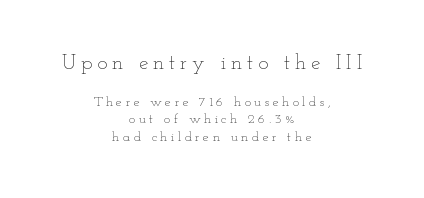
Notice how the passage keeps no hard edge, just a central spine. A typesetter would mark this as roman, not italic. Does extra space separate the letters? Yes, quite a lot of it. The zone under the glyphs is completely vacant. On a weight scale, this lands at 450 or below.
